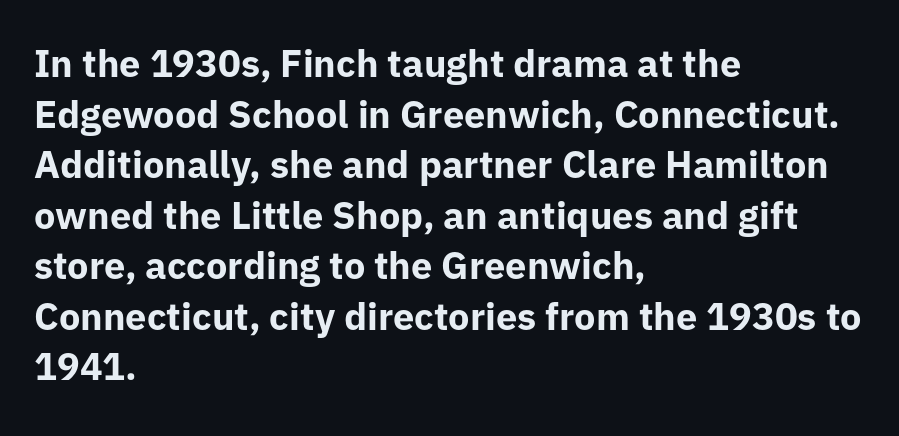
Q: Is the text bold? A: Yes.
Q: Is the text italic (slanted)? A: No, it is upright.
Q: Is the typeface a serif or a sans-serif typeface? A: Sans-serif.
Q: Is the text underlined? A: No.
Q: How is the paragraph aligned? A: Left-aligned.
Q: Is the spacing between letters normal or unusually wide? A: Normal.
Q: Is the spacing between lines tight, normal or loose? A: Normal.
Q: Width (condensed, normal, or wide)? A: Normal.
Q: Stroke contrast? A: Low.
Q: x-height? A: Medium.
Q: Monospaced? A: No.
